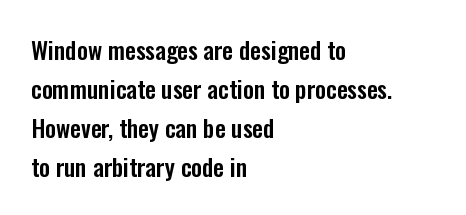
The leading is moderate, giving the passage an even texture. Short note: letters normally spaced. Horizontal alignment here is leftward, the default for most running prose. The lettering holds an erect, upright posture throughout. The strip under each line holds only bare page.
